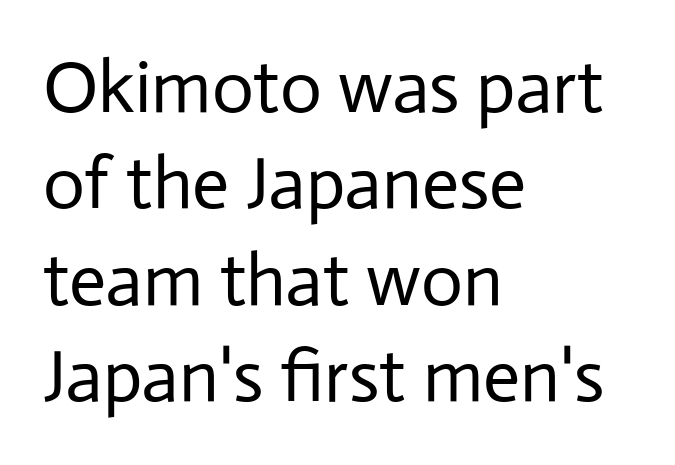
The image shows 73 px regular-weight sans-serif type, upright; set left-aligned, normal line spacing (1.32x), normal letter spacing, not underlined; low stroke contrast and a medium x-height.
